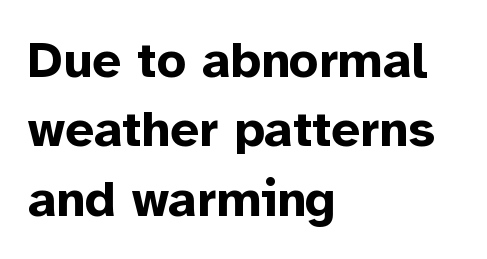
Visually the block forms a straight wall on the left and a jagged coastline on the right. Honestly, there is no underline to notice here at all. Horizontal bands of white between lines are of average thickness. Classification — sans serif. The glyphs have the mass of a bold cut.
